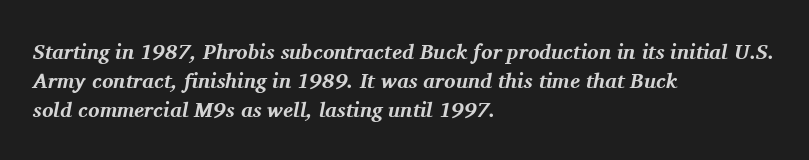
Q: Is the text bold? A: Yes.
Q: Is the text italic (slanted)? A: Yes, it leans right by about 11 degrees.
Q: Is the text underlined? A: No.
Q: How is the paragraph aligned? A: Left-aligned.
Q: Is the spacing between letters normal or unusually wide? A: Normal.
Q: Is the spacing between lines tight, normal or loose? A: Normal.
